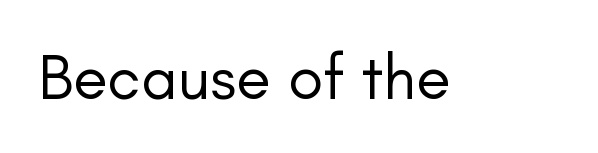
The image shows 64 px regular-weight sans-serif type, upright; set normal letter spacing, not underlined; low stroke contrast and a small x-height.
